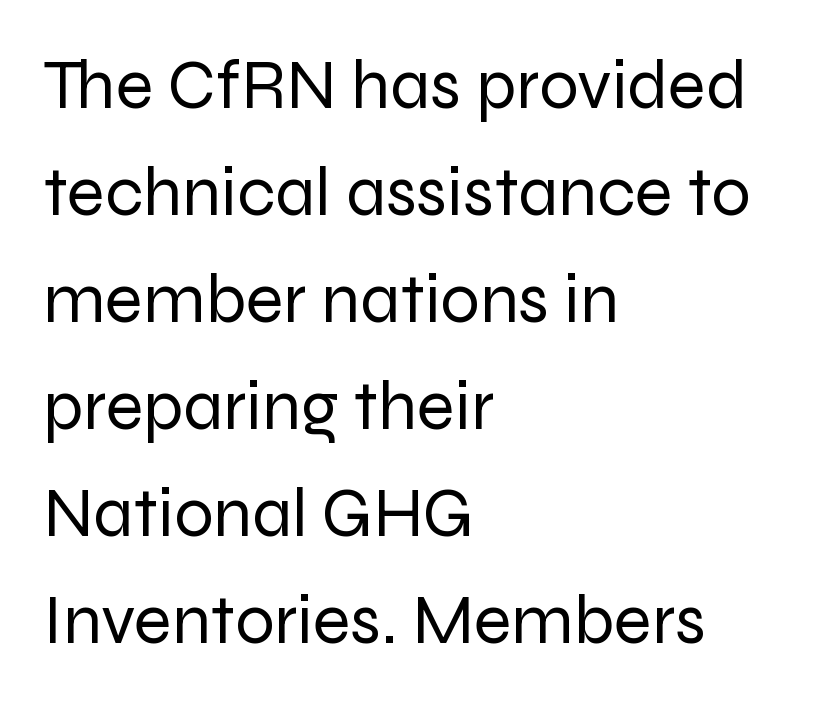
Q: Is the text bold? A: No.
Q: Is the text italic (slanted)? A: No, it is upright.
Q: Is the typeface a serif or a sans-serif typeface? A: Sans-serif.
Q: Is the text underlined? A: No.
Q: How is the paragraph aligned? A: Left-aligned.
Q: Is the spacing between letters normal or unusually wide? A: Normal.
Q: Is the spacing between lines tight, normal or loose? A: Normal.
Q: Width (condensed, normal, or wide)? A: Normal.
Q: Stroke contrast? A: Low.
Q: x-height? A: Medium.
Q: Monospaced? A: No.
